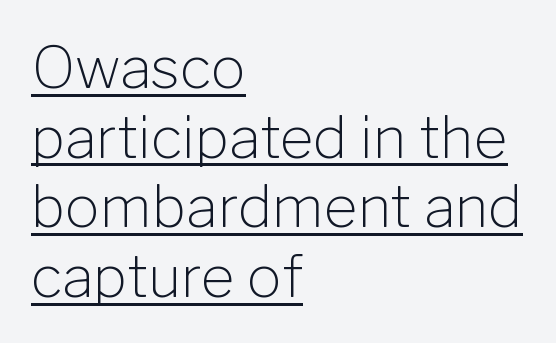
The image shows 58 px light sans-serif type, upright; set left-aligned, line spacing 1.2x, normal letter spacing, underlined; low stroke contrast and a medium x-height.
